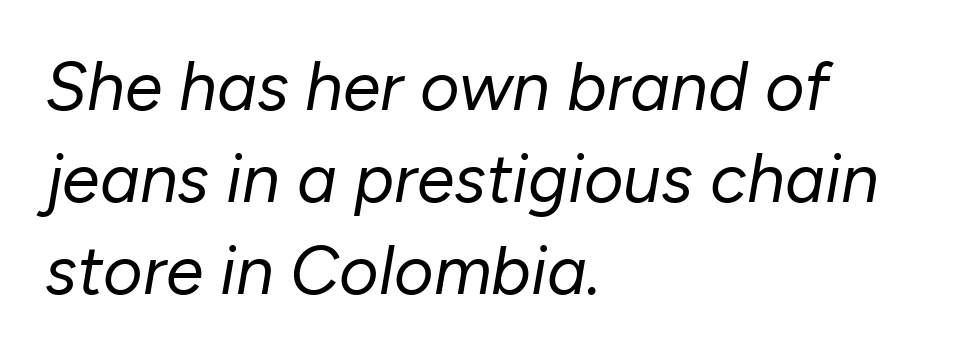
{"italic": "yes", "lean": "right", "slant_degrees": 10, "bold": "no", "weight": "regular", "width": "normal", "stroke_contrast": "low", "x_height": "medium", "monospaced": "no", "underline": "no", "align": "left", "line_spacing": "normal", "line_spacing_ratio": 1.35, "letter_spacing": "normal", "letter_spacing_em": 0.0, "glyph_px": 68}
